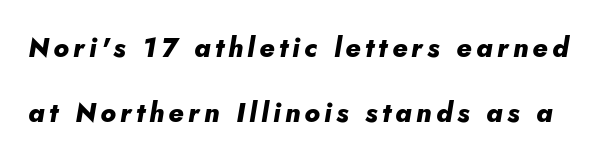
The image shows 27 px bold type, italic (leaning right); set loose line spacing (2.39x), not underlined.
